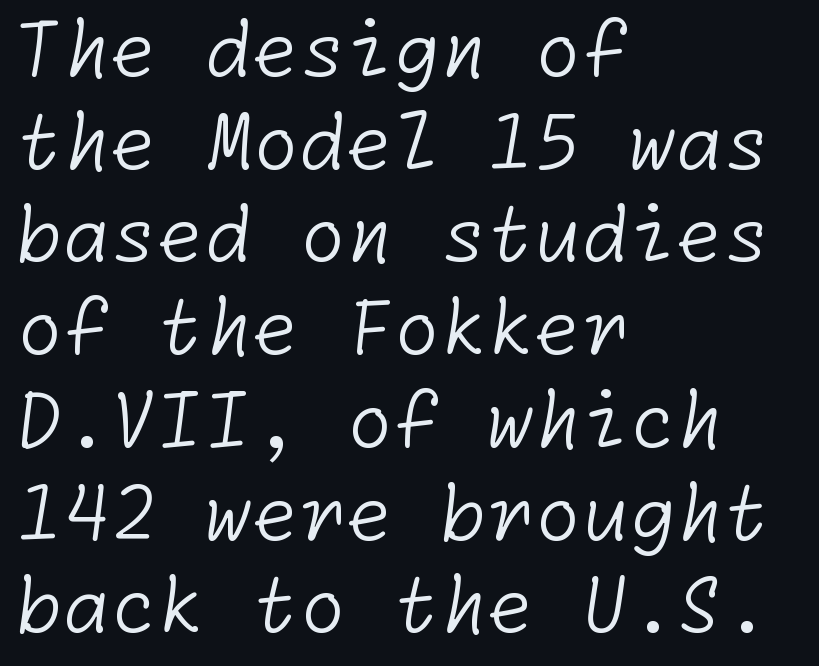
The image shows 76 px light sans-serif type; set left-aligned, line spacing 1.22x, normal letter spacing, not underlined; low stroke contrast and a medium x-height.
